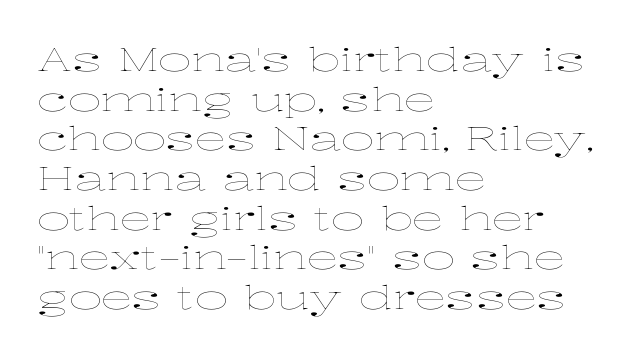
{"italic": "no", "bold": "no", "weight": "thin", "width": "wide", "stroke_contrast": "low", "x_height": "medium", "monospaced": "no", "underline": "no", "align": "left", "line_spacing_ratio": 1.24, "letter_spacing": "normal", "letter_spacing_em": 0.0, "glyph_px": 32}
